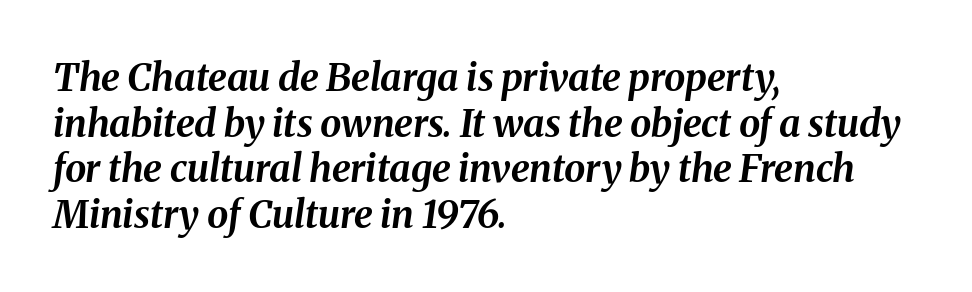
This rendering uses left alignment, leaving the right contour irregular. Clear beneath every line of the passage. Look at the tracking — it's just the regular setting, nothing added. The typesetting leans heavy: a genuine bold.
